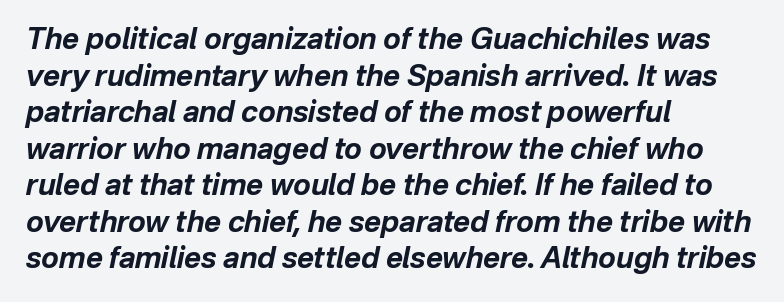
Q: Is the text bold? A: Yes.
Q: Is the text italic (slanted)? A: Yes, it leans right by about 12 degrees.
Q: Is the text underlined? A: No.
Q: How is the paragraph aligned? A: Left-aligned.
Q: Is the spacing between letters normal or unusually wide? A: Normal.
Q: Is the spacing between lines tight, normal or loose? A: Normal.
Q: Width (condensed, normal, or wide)? A: Normal.
Q: Stroke contrast? A: Low.
Q: x-height? A: Medium.
Q: Monospaced? A: No.
